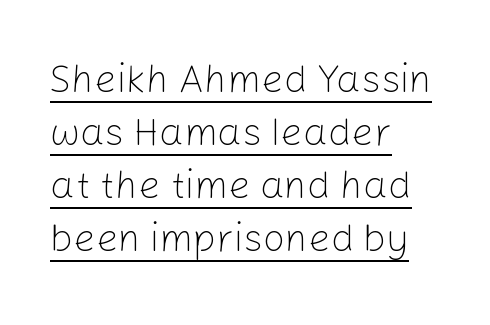
Q: Is the text bold? A: No.
Q: Is the text italic (slanted)? A: No, it is upright.
Q: Is the typeface a serif or a sans-serif typeface? A: Sans-serif.
Q: Is the text underlined? A: Yes.
Q: How is the paragraph aligned? A: Left-aligned.
Q: Is the spacing between letters normal or unusually wide? A: Normal.
Q: Is the spacing between lines tight, normal or loose? A: Normal.
Q: Width (condensed, normal, or wide)? A: Normal.
Q: Stroke contrast? A: Low.
Q: x-height? A: Medium.
Q: Monospaced? A: No.
